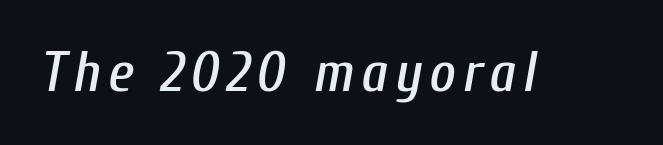
Q: Is the text italic (slanted)? A: Yes, it leans right by about 10 degrees.
Q: Is the text underlined? A: No.
Q: Width (condensed, normal, or wide)? A: Condensed.
Q: Stroke contrast? A: Low.
Q: x-height? A: Medium.
Q: Monospaced? A: No.
